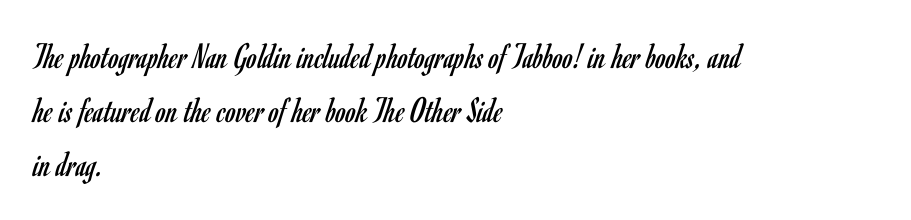
Reading down the column, the eye jumps a familiar distance to each next line. Decoration check: the copy has no underline. One-word summary of the alignment: left.
